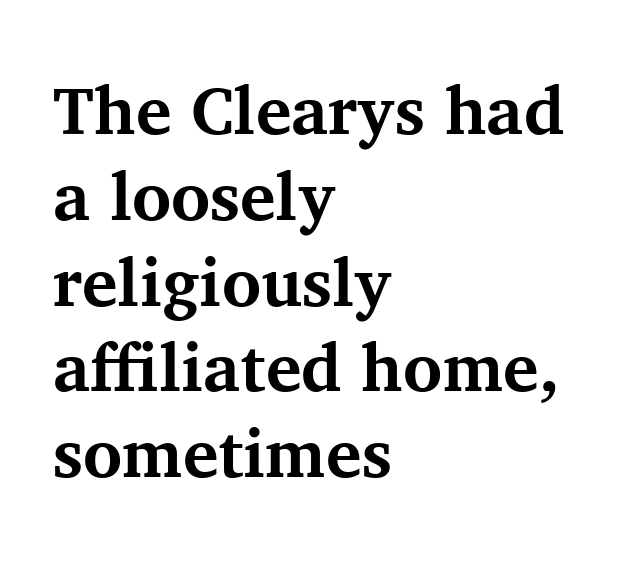
{"serif": "yes", "italic": "no", "bold": "yes", "weight": "bold", "width": "normal", "stroke_contrast": "medium", "x_height": "medium", "monospaced": "no", "underline": "no", "align": "left", "line_spacing": "normal", "line_spacing_ratio": 1.28, "letter_spacing": "normal", "letter_spacing_em": 0.0, "glyph_px": 67}
